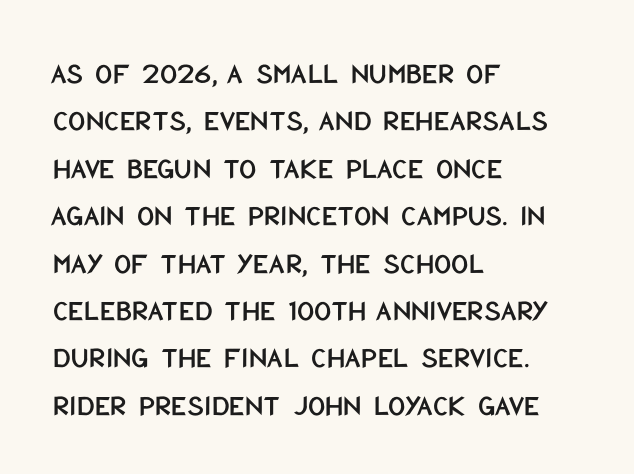
Q: Is the text italic (slanted)? A: No, it is upright.
Q: Is the typeface a serif or a sans-serif typeface? A: Sans-serif.
Q: Is the text underlined? A: No.
Q: How is the paragraph aligned? A: Left-aligned.
Q: Is the spacing between letters normal or unusually wide? A: Normal.
Q: Is the spacing between lines tight, normal or loose? A: Normal.
Q: Width (condensed, normal, or wide)? A: Condensed.
Q: Stroke contrast? A: Low.
Q: x-height? A: Large.
Q: Monospaced? A: No.
